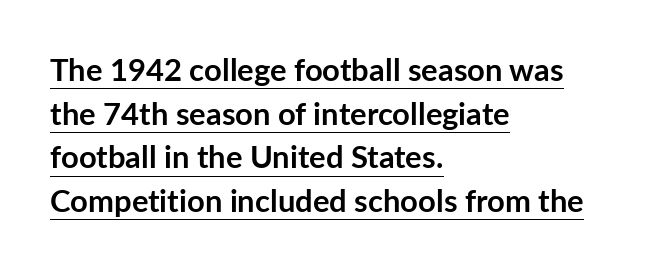
The image shows 31 px semibold sans-serif type, upright; set left-aligned, normal line spacing (1.41x), normal letter spacing, underlined; low stroke contrast and a medium x-height.
